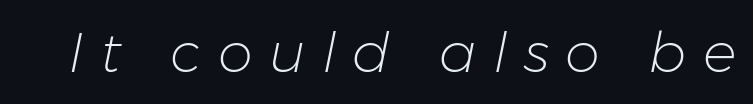
{"italic": "yes", "lean": "right", "slant_degrees": 11, "bold": "no", "weight": "light", "width": "normal", "stroke_contrast": "low", "x_height": "medium", "monospaced": "no", "underline": "no", "letter_spacing": "wide", "letter_spacing_em": 0.29, "glyph_px": 56}
